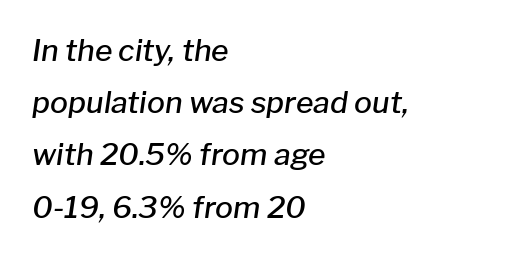
Nobody touched the tracking dial on this one. Left-aligned paragraph, ragged on the right. Weight check: semibold — heavier than regular, not quite bold. Is this a fixed-width face? No — the glyphs have proportional, varying widths.
